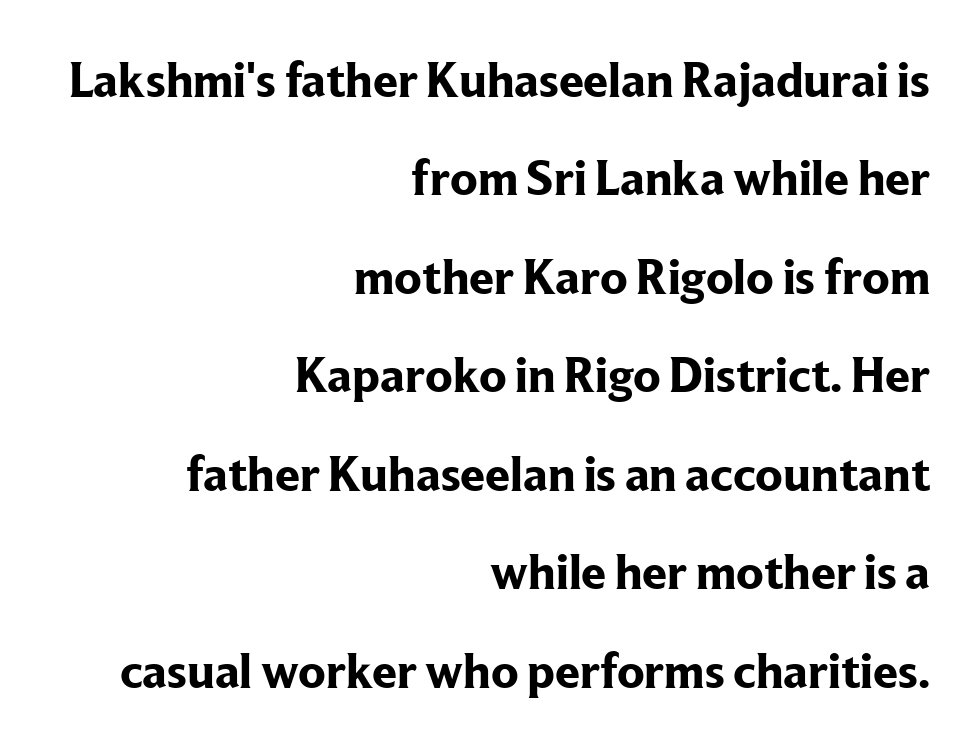
The image shows 50 px bold serif type, upright; set right-aligned, loose line spacing (1.97x), normal letter spacing, not underlined; low stroke contrast and a medium x-height.
